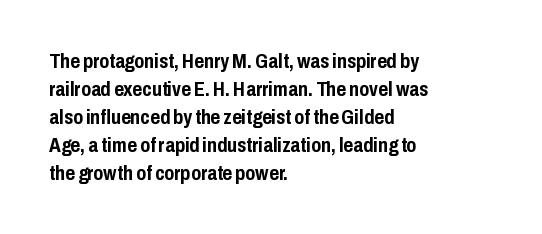
{"italic": "no", "bold": "yes", "underline": "no", "align": "left", "line_spacing": "normal", "line_spacing_ratio": 1.33, "letter_spacing": "normal", "letter_spacing_em": 0.0, "glyph_px": 21}
